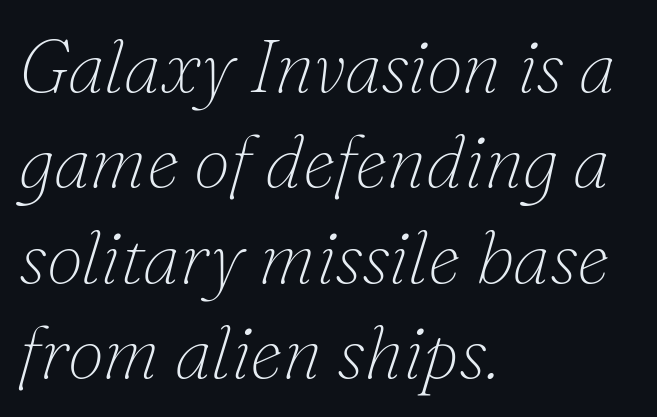
Tall strokes in this sample are angled rather than plumb. Are there feet on the stems? There are — it's a serif. Normally led — the rows are evenly, conventionally spaced. Caption: multi-line text, flush left, ragged right.
